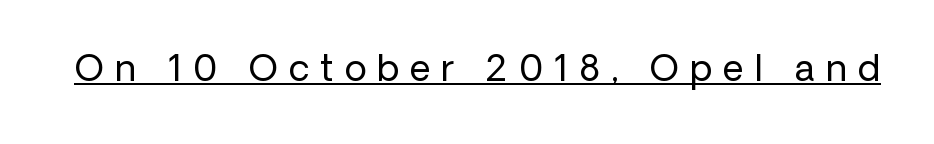
{"serif": "no", "italic": "no", "bold": "no", "weight": "regular", "width": "normal", "stroke_contrast": "low", "x_height": "medium", "monospaced": "no", "underline": "yes", "letter_spacing": "wide", "letter_spacing_em": 0.31, "glyph_px": 36}
